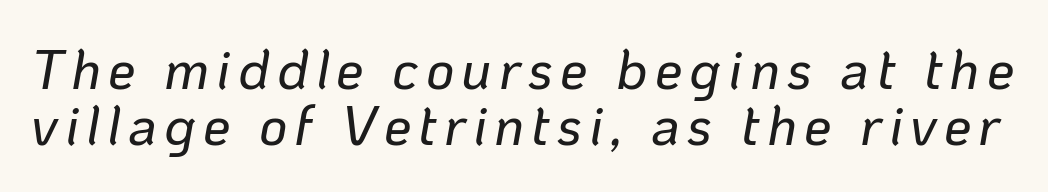
The image shows 55 px text type, italic (leaning right); set tight line spacing (1.02x), not underlined; low stroke contrast and a medium x-height.
